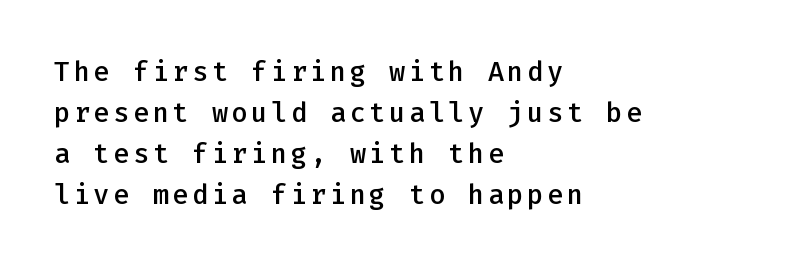
{"italic": "no", "bold": "semi", "underline": "no", "align": "left", "line_spacing": "normal", "line_spacing_ratio": 1.52, "glyph_px": 27}
